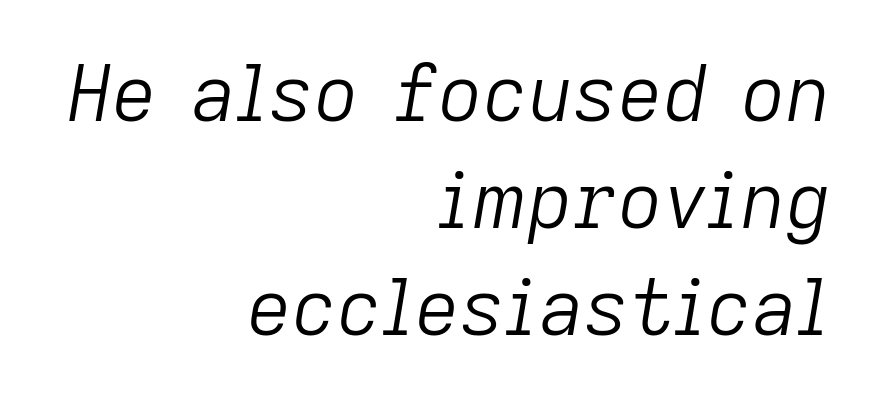
Letters have the restrained weight of plain body copy at most. The rendering uses natural spacing where letterforms have individual widths. In CSS terms this would be text-align: right. The font's italic variant was chosen for this text.
